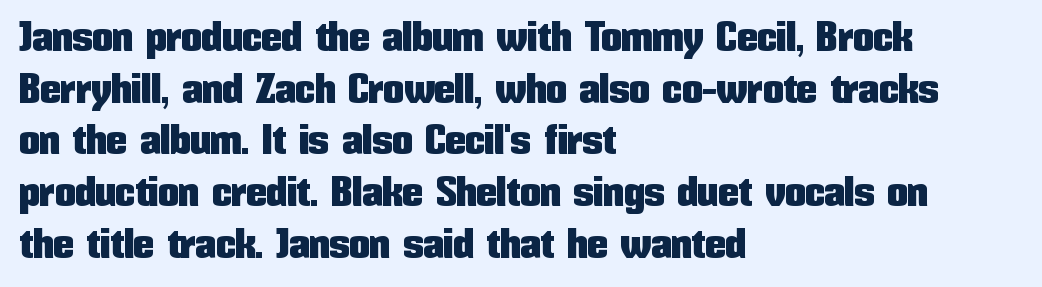
{"serif": "no", "italic": "no", "width": "condensed", "stroke_contrast": "low", "x_height": "medium", "monospaced": "no", "underline": "no", "align": "left", "line_spacing": "normal", "line_spacing_ratio": 1.26, "letter_spacing": "normal", "letter_spacing_em": 0.0, "glyph_px": 41}
